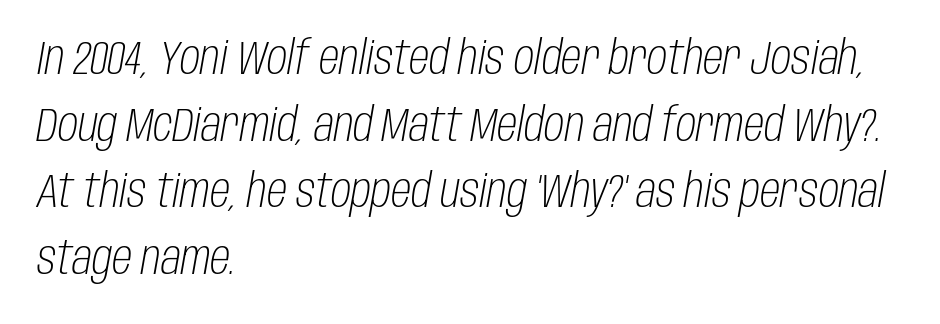
{"italic": "yes", "lean": "right", "slant_degrees": 10, "bold": "no", "weight": "light", "width": "condensed", "stroke_contrast": "low", "x_height": "large", "monospaced": "no", "underline": "no", "align": "left", "line_spacing": "normal", "line_spacing_ratio": 1.45, "letter_spacing": "normal", "letter_spacing_em": 0.0, "glyph_px": 46}
